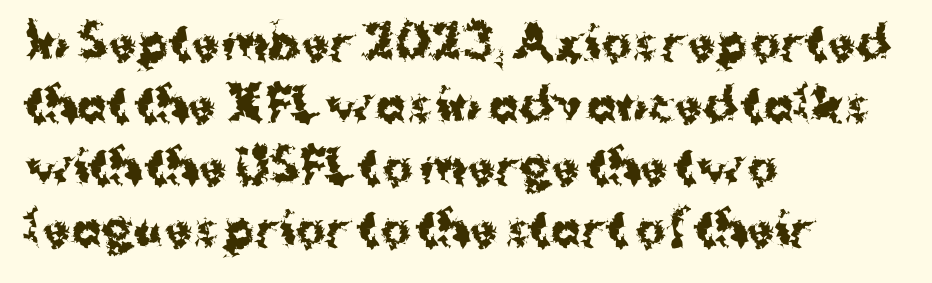
{"serif": "no", "italic": "no", "bold": "yes", "weight": "bold", "width": "normal", "stroke_contrast": "medium", "x_height": "medium", "monospaced": "no", "underline": "no", "align": "left", "line_spacing": "normal", "line_spacing_ratio": 1.38, "letter_spacing": "normal", "letter_spacing_em": 0.0, "glyph_px": 45}
